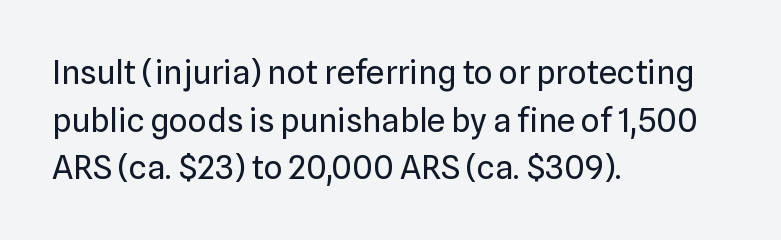
{"serif": "no", "italic": "no", "bold": "no", "weight": "regular", "width": "normal", "stroke_contrast": "low", "x_height": "medium", "monospaced": "no", "underline": "no", "align": "left", "line_spacing": "normal", "line_spacing_ratio": 1.44, "letter_spacing": "normal", "letter_spacing_em": 0.0, "glyph_px": 33}
